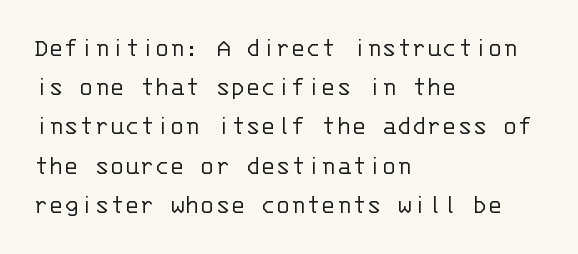
{"serif": "no", "italic": "no", "bold": "no", "weight": "light", "width": "normal", "stroke_contrast": "low", "x_height": "large", "monospaced": "yes", "underline": "no", "align": "left", "line_spacing": "normal", "line_spacing_ratio": 1.4, "letter_spacing": "normal", "letter_spacing_em": 0.0, "glyph_px": 28}
